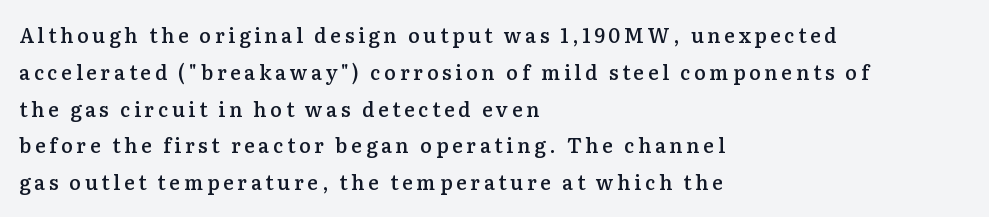
{"italic": "no", "bold": "semi", "underline": "no", "align": "left", "line_spacing_ratio": 1.84, "glyph_px": 20}
